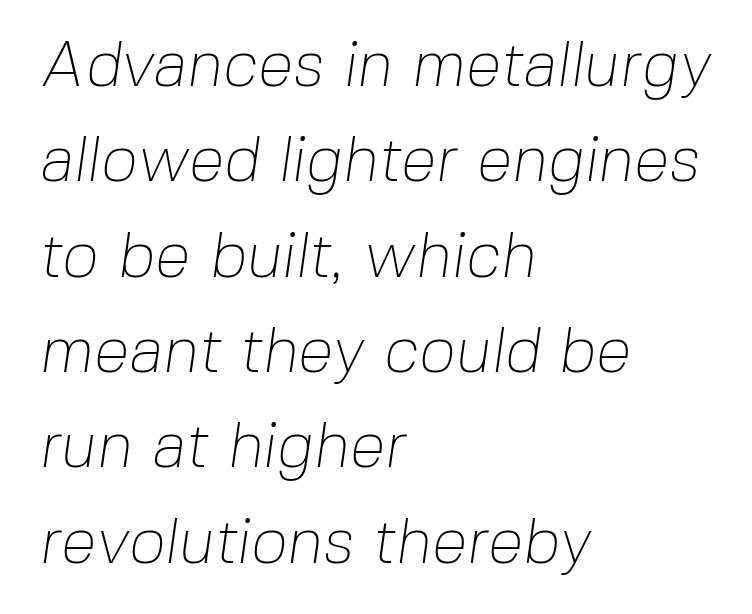
{"serif": "no", "bold": "no", "weight": "thin", "width": "normal", "stroke_contrast": "low", "x_height": "medium", "monospaced": "no", "underline": "no", "align": "left", "line_spacing": "normal", "line_spacing_ratio": 1.49, "letter_spacing": "normal", "letter_spacing_em": 0.0, "glyph_px": 64}
